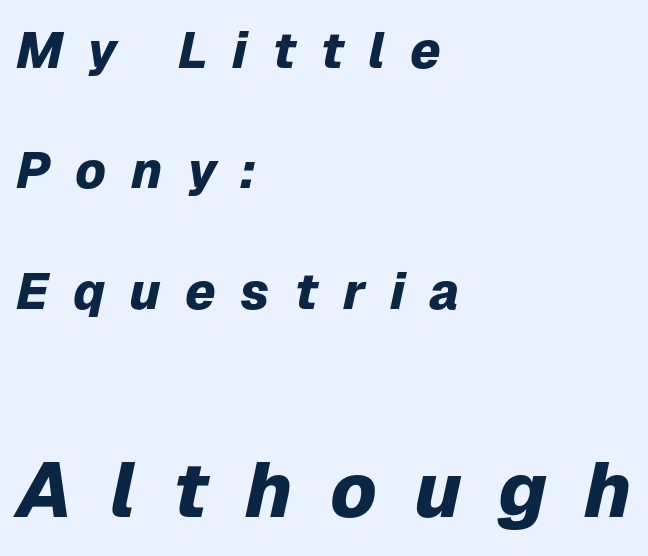
{"italic": "yes", "lean": "right", "slant_degrees": 12, "bold": "yes", "weight": "heavy", "width": "normal", "stroke_contrast": "low", "x_height": "medium", "monospaced": "no", "underline": "no", "align": "left", "line_spacing": "loose", "line_spacing_ratio": 2.36, "letter_spacing": "wide", "letter_spacing_em": 0.48, "larger_block": "second", "size_ratio": 1.51, "glyph_px": 77}
